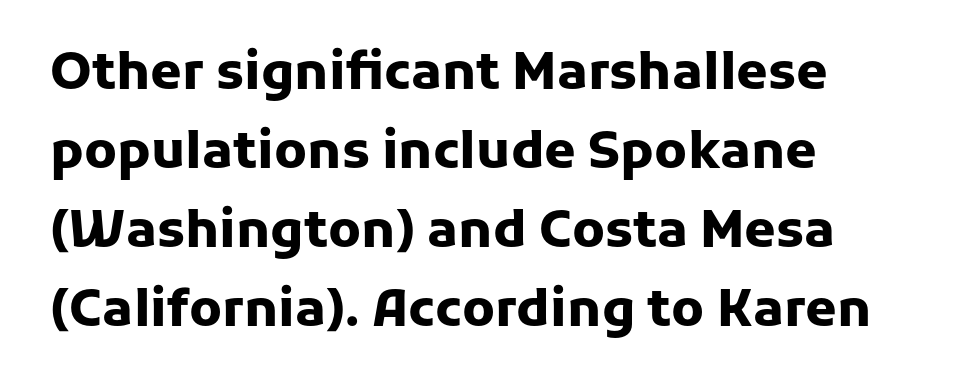
Q: Is the text bold? A: Yes.
Q: Is the text italic (slanted)? A: No, it is upright.
Q: Is the typeface a serif or a sans-serif typeface? A: Sans-serif.
Q: Is the text underlined? A: No.
Q: How is the paragraph aligned? A: Left-aligned.
Q: Is the spacing between letters normal or unusually wide? A: Normal.
Q: Is the spacing between lines tight, normal or loose? A: Normal.
Q: Width (condensed, normal, or wide)? A: Normal.
Q: Stroke contrast? A: Low.
Q: x-height? A: Medium.
Q: Monospaced? A: No.
